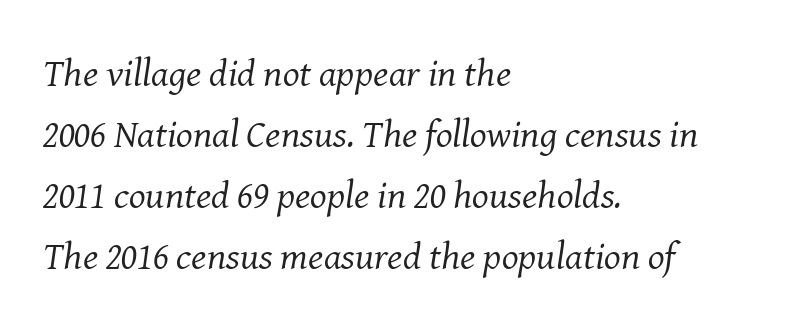
Q: Is the text bold? A: No.
Q: Is the text italic (slanted)? A: Yes, it leans right by about 8 degrees.
Q: Is the typeface a serif or a sans-serif typeface? A: Serif.
Q: Is the text underlined? A: No.
Q: How is the paragraph aligned? A: Left-aligned.
Q: Is the spacing between letters normal or unusually wide? A: Normal.
Q: Is the spacing between lines tight, normal or loose? A: Normal.
Q: Width (condensed, normal, or wide)? A: Normal.
Q: Stroke contrast? A: Medium.
Q: x-height? A: Medium.
Q: Monospaced? A: No.
